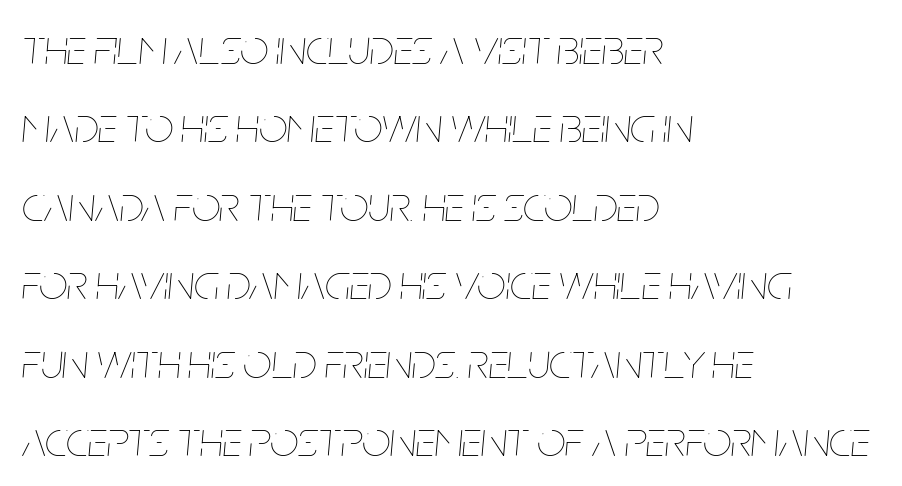
{"italic": "yes", "lean": "right", "slant_degrees": 5, "bold": "no", "weight": "thin", "width": "condensed", "stroke_contrast": "low", "x_height": "large", "monospaced": "no", "underline": "no", "align": "left", "line_spacing": "normal", "line_spacing_ratio": 1.57, "letter_spacing": "normal", "letter_spacing_em": 0.0, "glyph_px": 50}
